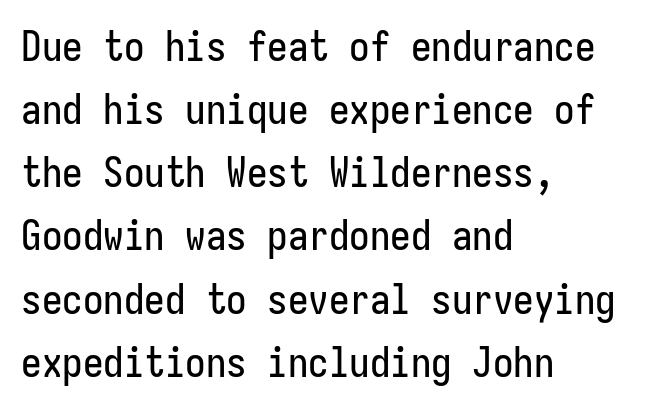
{"serif": "no", "italic": "no", "width": "condensed", "stroke_contrast": "low", "x_height": "medium", "underline": "no", "align": "left", "line_spacing": "normal", "line_spacing_ratio": 1.54, "letter_spacing": "normal", "letter_spacing_em": 0.0, "glyph_px": 41}
